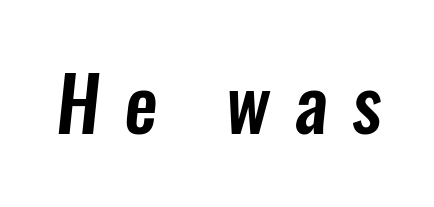
The image shows 75 px condensed sans-serif type; set unusually wide letter spacing (+0.33 em), not underlined; low stroke contrast and a medium x-height.
